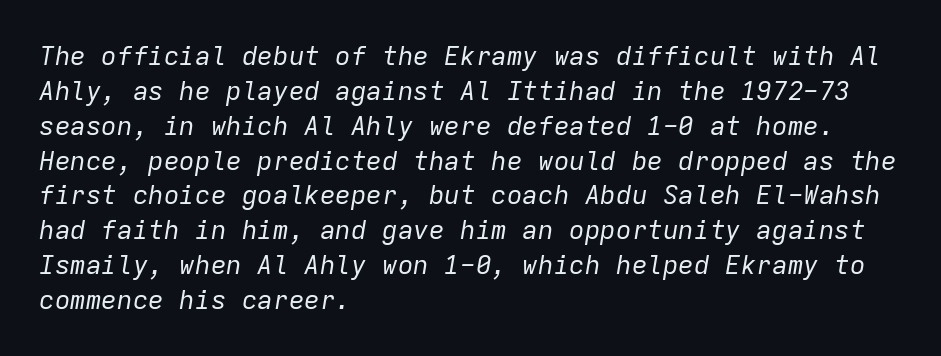
Q: Is the text bold? A: No.
Q: Is the text italic (slanted)? A: Yes, it leans right by about 9 degrees.
Q: Is the text underlined? A: No.
Q: How is the paragraph aligned? A: Left-aligned.
Q: Is the spacing between letters normal or unusually wide? A: Normal.
Q: Is the spacing between lines tight, normal or loose? A: Normal.
